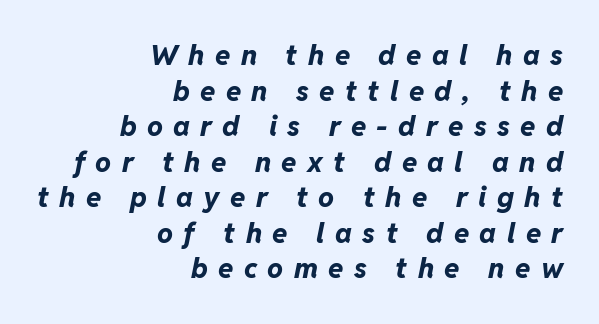
Characters are canted at an angle relative to the baseline's perpendicular. Visually the block forms a straight wall on the right and a jagged coastline on the left. Normally led — the rows are evenly, conventionally spaced. The space directly below the letters is spotless.
